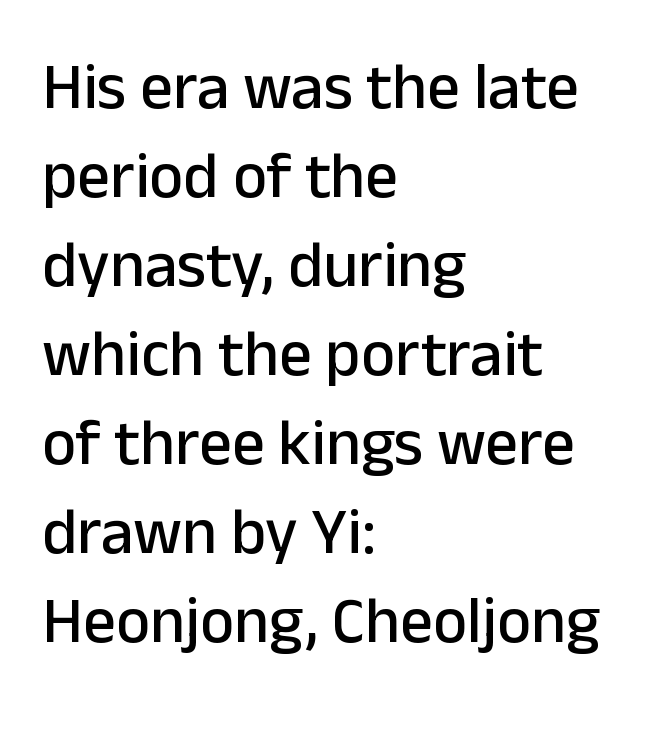
Q: Is the text italic (slanted)? A: No, it is upright.
Q: Is the typeface a serif or a sans-serif typeface? A: Sans-serif.
Q: Is the text underlined? A: No.
Q: How is the paragraph aligned? A: Left-aligned.
Q: Is the spacing between letters normal or unusually wide? A: Normal.
Q: Is the spacing between lines tight, normal or loose? A: Normal.
Q: Width (condensed, normal, or wide)? A: Normal.
Q: Stroke contrast? A: Low.
Q: x-height? A: Medium.
Q: Monospaced? A: No.
